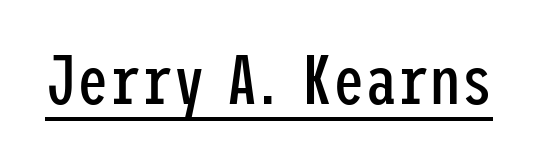
Q: Is the text bold? A: No.
Q: Is the text italic (slanted)? A: No, it is upright.
Q: Is the typeface a serif or a sans-serif typeface? A: Sans-serif.
Q: Is the text underlined? A: Yes.
Q: Is the spacing between letters normal or unusually wide? A: Normal.
Q: Width (condensed, normal, or wide)? A: Condensed.
Q: Stroke contrast? A: Low.
Q: x-height? A: Medium.
